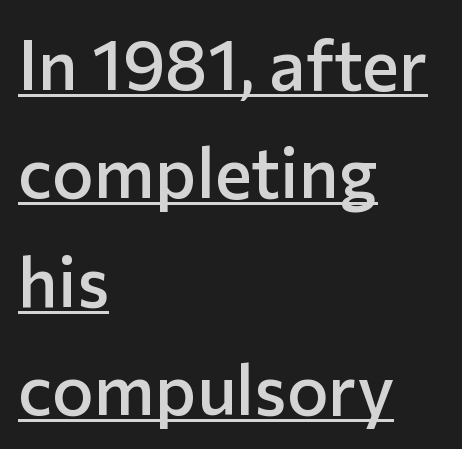
The rendering uses a moderate line-height, typical for paragraphs. If you drew a line through each stem, it would be perfectly vertical. Every letter is mildly thick-stroked: semibold rather than bold. Letterform terminals end flat and unadorned throughout the passage.
